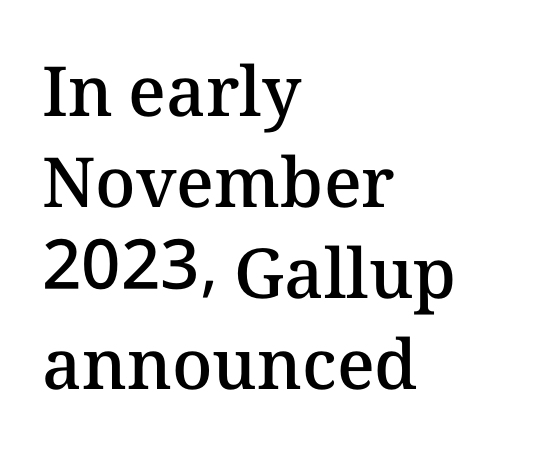
{"italic": "no", "bold": "semi", "weight": "semibold", "width": "normal", "stroke_contrast": "medium", "x_height": "medium", "monospaced": "no", "underline": "no", "align": "left", "line_spacing": "normal", "line_spacing_ratio": 1.32, "letter_spacing": "normal", "letter_spacing_em": 0.0, "glyph_px": 69}
